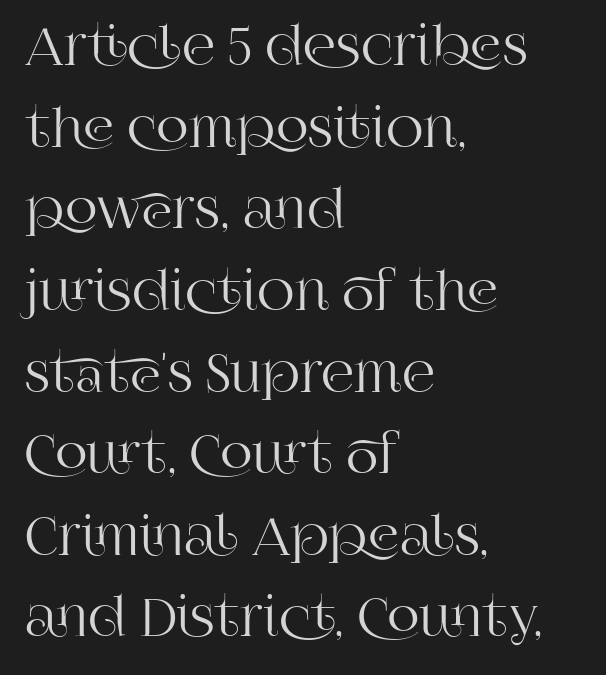
Q: Is the text italic (slanted)? A: No, it is upright.
Q: Is the typeface a serif or a sans-serif typeface? A: Serif.
Q: Is the text underlined? A: No.
Q: How is the paragraph aligned? A: Left-aligned.
Q: Is the spacing between letters normal or unusually wide? A: Normal.
Q: Is the spacing between lines tight, normal or loose? A: Normal.
Q: Width (condensed, normal, or wide)? A: Normal.
Q: Stroke contrast? A: High.
Q: x-height? A: Large.
Q: Monospaced? A: No.
